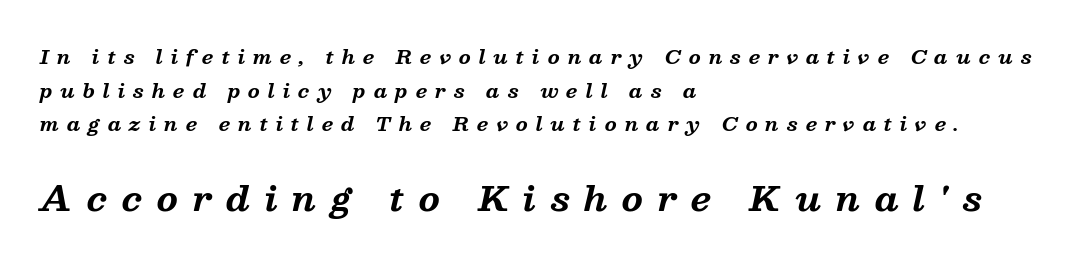
Q: Is the text bold? A: Yes.
Q: Is the text italic (slanted)? A: Yes, it leans right by about 13 degrees.
Q: Is the typeface a serif or a sans-serif typeface? A: Serif.
Q: Is the text underlined? A: No.
Q: How is the paragraph aligned? A: Left-aligned.
Q: Is the spacing between letters normal or unusually wide? A: Unusually wide.
Q: Which block of text is set in a larger size, the first (top) or the second (bottom)? A: The second (bottom) one.
Q: Width (condensed, normal, or wide)? A: Normal.
Q: Stroke contrast? A: Medium.
Q: x-height? A: Medium.
Q: Monospaced? A: No.
